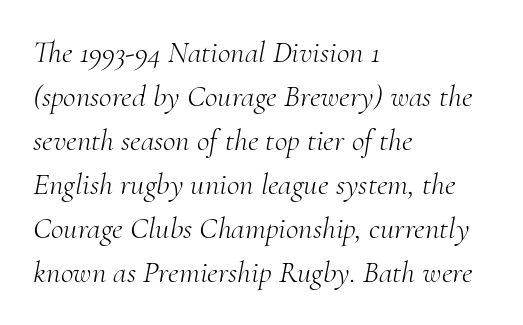
{"serif": "yes", "italic": "yes", "lean": "right", "slant_degrees": 10, "bold": "no", "weight": "light", "width": "normal", "stroke_contrast": "medium", "x_height": "small", "monospaced": "no", "underline": "no", "align": "left", "line_spacing": "normal", "line_spacing_ratio": 1.42, "letter_spacing": "normal", "letter_spacing_em": 0.0, "glyph_px": 31}
